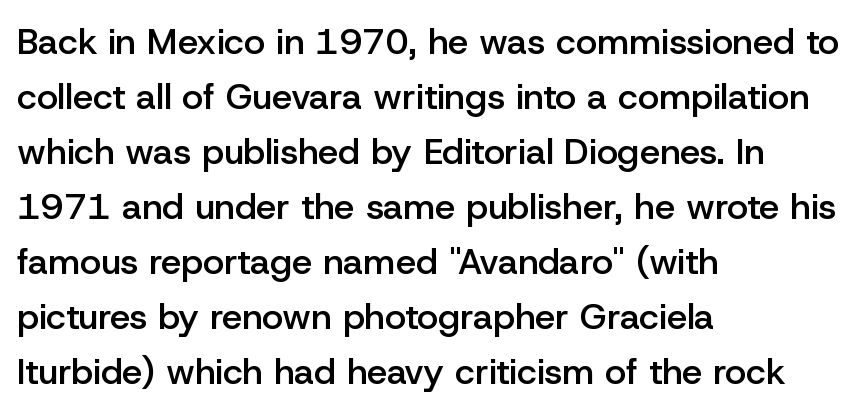
{"serif": "no", "italic": "no", "bold": "semi", "weight": "semibold", "width": "normal", "stroke_contrast": "low", "x_height": "medium", "monospaced": "no", "underline": "no", "align": "left", "line_spacing": "normal", "line_spacing_ratio": 1.53, "letter_spacing": "normal", "letter_spacing_em": 0.0, "glyph_px": 36}
